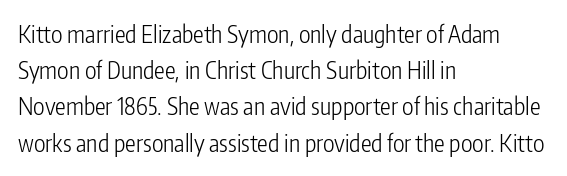
{"italic": "no", "bold": "no", "underline": "no", "align": "left", "line_spacing": "normal", "line_spacing_ratio": 1.51, "letter_spacing": "normal", "letter_spacing_em": 0.0, "glyph_px": 24}
